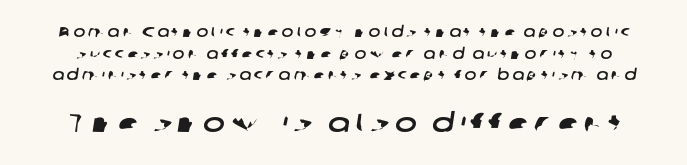
{"underline": "no", "line_spacing": "normal", "line_spacing_ratio": 1.54, "letter_spacing": "wide", "letter_spacing_em": 0.22, "larger_block": "second", "size_ratio": 1.86, "glyph_px": 26}
